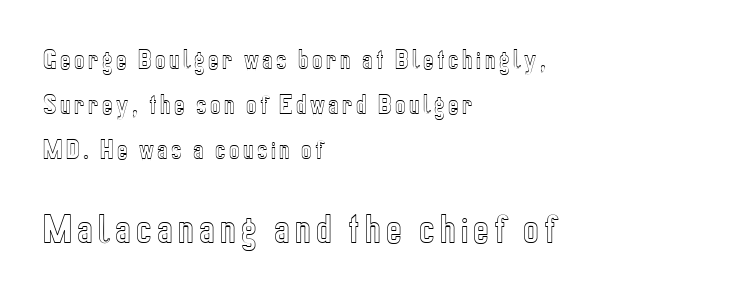
Q: Is the text italic (slanted)? A: No, it is upright.
Q: Is the text underlined? A: No.
Q: How is the paragraph aligned? A: Left-aligned.
Q: Is the spacing between lines tight, normal or loose? A: Loose.
Q: Which block of text is set in a larger size, the first (top) or the second (bottom)? A: The second (bottom) one.
Q: Width (condensed, normal, or wide)? A: Condensed.
Q: x-height? A: Medium.
Q: Monospaced? A: No.
